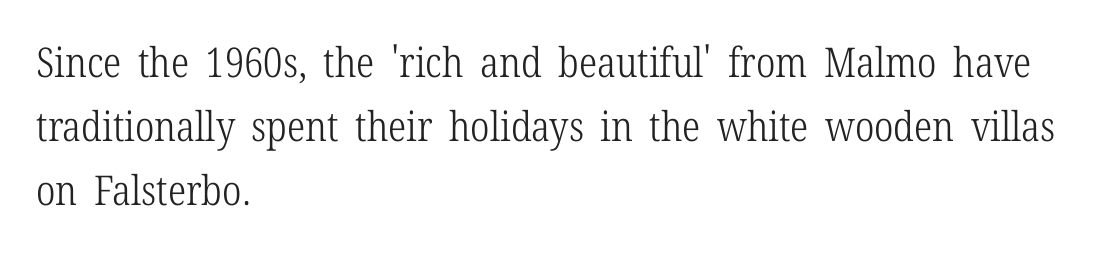
Q: Is the text bold? A: No.
Q: Is the text italic (slanted)? A: No, it is upright.
Q: Is the typeface a serif or a sans-serif typeface? A: Serif.
Q: Is the text underlined? A: No.
Q: How is the paragraph aligned? A: Left-aligned.
Q: Is the spacing between letters normal or unusually wide? A: Normal.
Q: Is the spacing between lines tight, normal or loose? A: Normal.
Q: Width (condensed, normal, or wide)? A: Condensed.
Q: Stroke contrast? A: Low.
Q: x-height? A: Medium.
Q: Monospaced? A: No.
